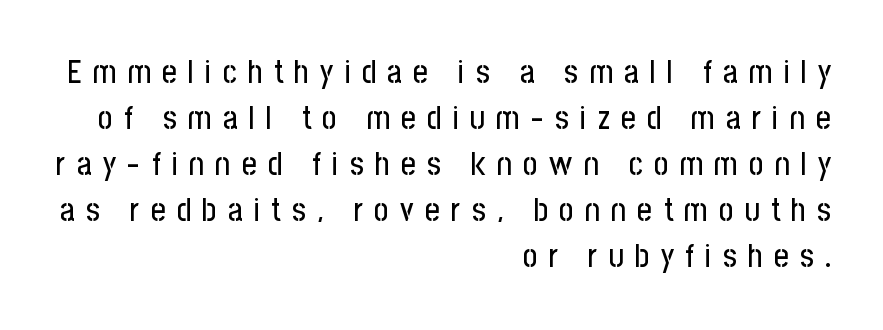
{"serif": "no", "italic": "no", "width": "condensed", "stroke_contrast": "low", "x_height": "medium", "monospaced": "no", "underline": "no", "align": "right", "line_spacing": "normal", "line_spacing_ratio": 1.44, "letter_spacing": "wide", "letter_spacing_em": 0.35, "glyph_px": 32}
